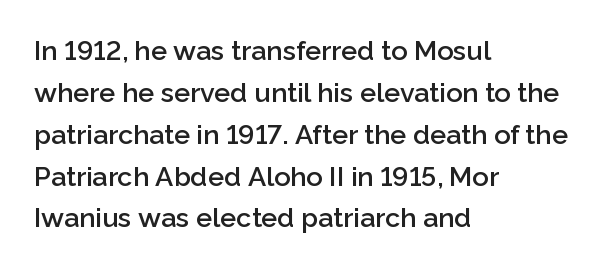
The image shows 27 px text type, upright; set left-aligned, normal line spacing (1.55x), normal letter spacing, not underlined.
